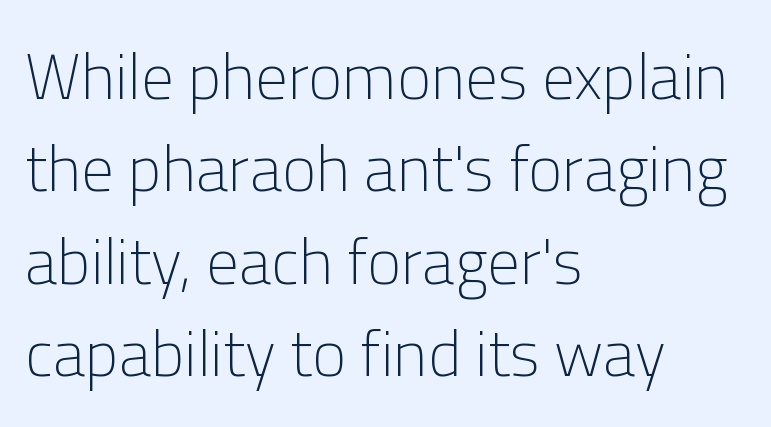
The image shows 65 px light sans-serif type, upright; set left-aligned, normal line spacing (1.42x), normal letter spacing, not underlined; low stroke contrast and a medium x-height.
